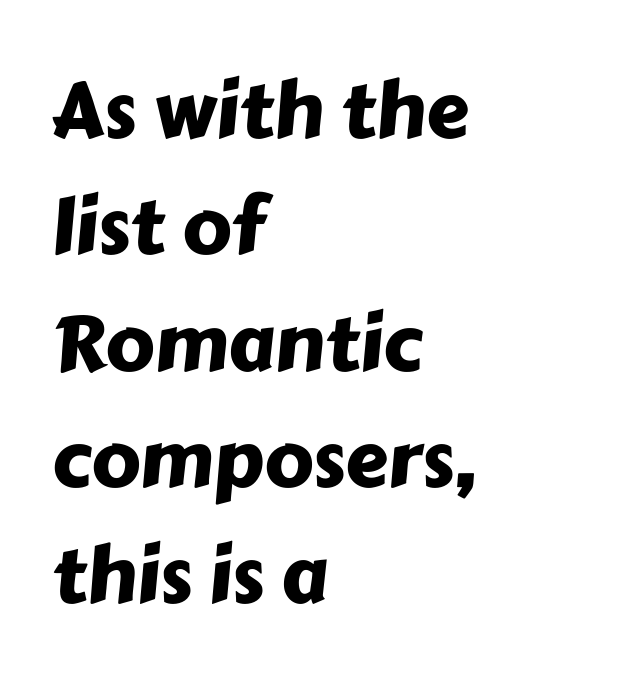
Q: Is the typeface a serif or a sans-serif typeface? A: Sans-serif.
Q: Is the text underlined? A: No.
Q: How is the paragraph aligned? A: Left-aligned.
Q: Is the spacing between letters normal or unusually wide? A: Normal.
Q: Is the spacing between lines tight, normal or loose? A: Normal.
Q: Width (condensed, normal, or wide)? A: Normal.
Q: Stroke contrast? A: Low.
Q: x-height? A: Medium.
Q: Monospaced? A: No.
